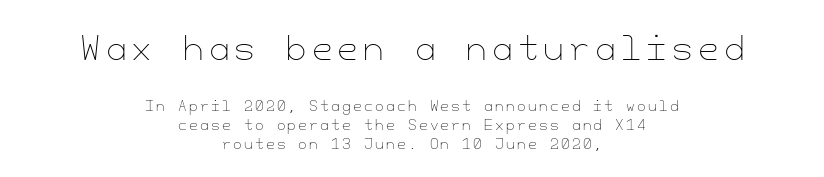
Normally led — the rows are evenly, conventionally spaced. Every stem runs plumb, perpendicular to the baseline. Character size in the leading block exceeds that of the trailing block. The lines in this sample share a center point and differ in where they start and stop. This reads as an unemphasized weight, regular at the heaviest. The foot of each line stays bare and open.
